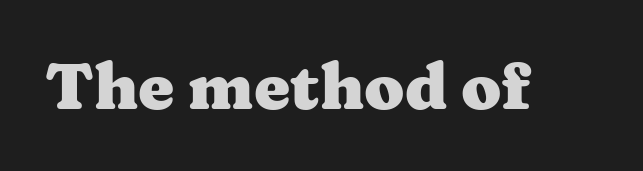
{"serif": "yes", "italic": "no", "bold": "yes", "weight": "heavy", "width": "wide", "stroke_contrast": "medium", "x_height": "medium", "monospaced": "no", "underline": "no", "letter_spacing": "normal", "letter_spacing_em": 0.0, "glyph_px": 65}
